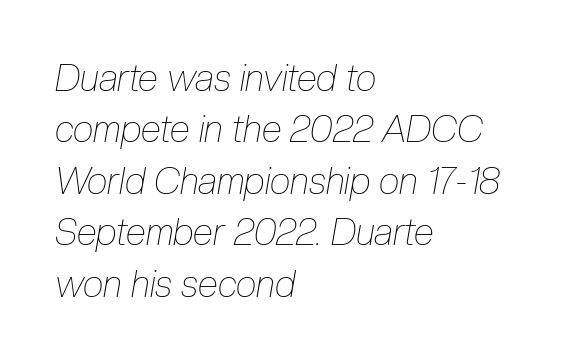
The image shows 37 px thin, condensed type, italic (leaning right); set left-aligned, normal line spacing (1.39x), normal letter spacing, not underlined; low stroke contrast and a medium x-height.
